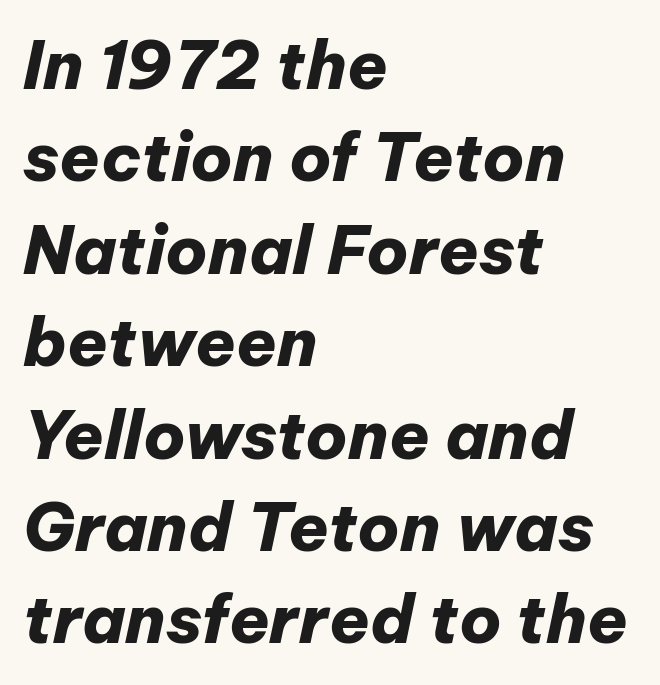
{"italic": "yes", "lean": "right", "slant_degrees": 12, "bold": "yes", "weight": "heavy", "width": "normal", "stroke_contrast": "low", "x_height": "medium", "monospaced": "no", "underline": "no", "align": "left", "line_spacing": "normal", "line_spacing_ratio": 1.4, "letter_spacing": "normal", "letter_spacing_em": 0.0, "glyph_px": 66}
